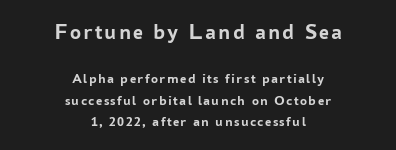
A typesetter would mark this as roman, not italic. A typesetter would call this leading conventional body-copy spacing. Between these two stacked blocks, the higher one wins on size. Any mark beneath the type? The region is blank. Reading down the block, each line starts at a different indent, mirrored at its end.
